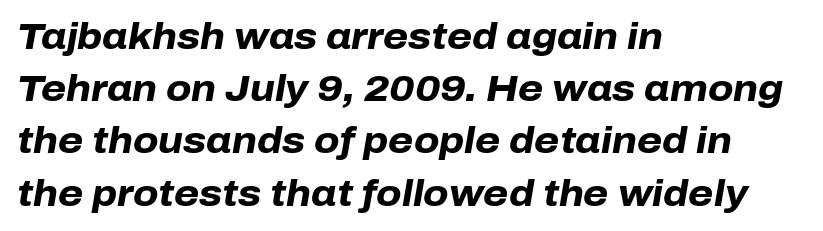
Q: Is the text bold? A: Yes.
Q: Is the text italic (slanted)? A: Yes, it leans right by about 10 degrees.
Q: Is the text underlined? A: No.
Q: How is the paragraph aligned? A: Left-aligned.
Q: Is the spacing between letters normal or unusually wide? A: Normal.
Q: Is the spacing between lines tight, normal or loose? A: Normal.
Q: Width (condensed, normal, or wide)? A: Normal.
Q: Stroke contrast? A: Low.
Q: x-height? A: Medium.
Q: Monospaced? A: No.
